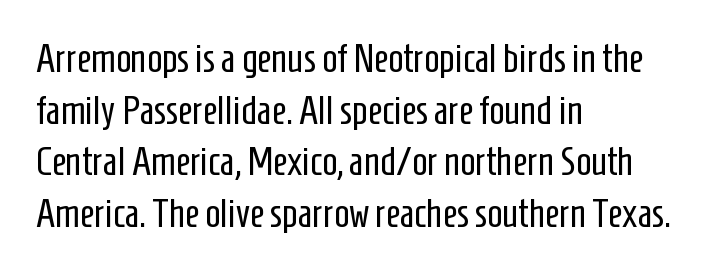
Q: Is the text bold? A: No.
Q: Is the text italic (slanted)? A: No, it is upright.
Q: Is the typeface a serif or a sans-serif typeface? A: Sans-serif.
Q: Is the text underlined? A: No.
Q: How is the paragraph aligned? A: Left-aligned.
Q: Is the spacing between letters normal or unusually wide? A: Normal.
Q: Is the spacing between lines tight, normal or loose? A: Normal.
Q: Width (condensed, normal, or wide)? A: Condensed.
Q: Stroke contrast? A: Low.
Q: x-height? A: Medium.
Q: Monospaced? A: No.
